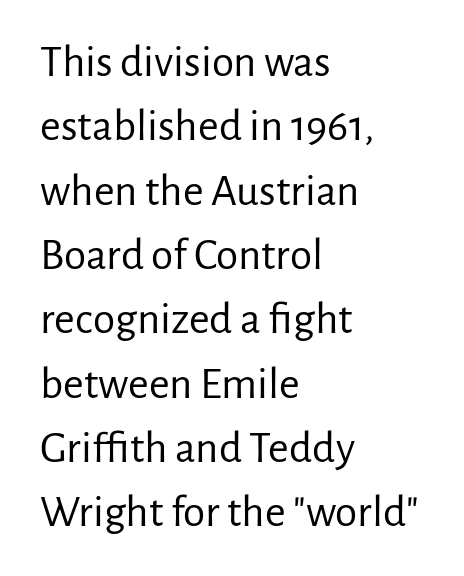
Q: Is the text bold? A: No.
Q: Is the text italic (slanted)? A: No, it is upright.
Q: Is the typeface a serif or a sans-serif typeface? A: Sans-serif.
Q: Is the text underlined? A: No.
Q: How is the paragraph aligned? A: Left-aligned.
Q: Is the spacing between letters normal or unusually wide? A: Normal.
Q: Is the spacing between lines tight, normal or loose? A: Normal.
Q: Width (condensed, normal, or wide)? A: Normal.
Q: Stroke contrast? A: Low.
Q: x-height? A: Medium.
Q: Monospaced? A: No.
